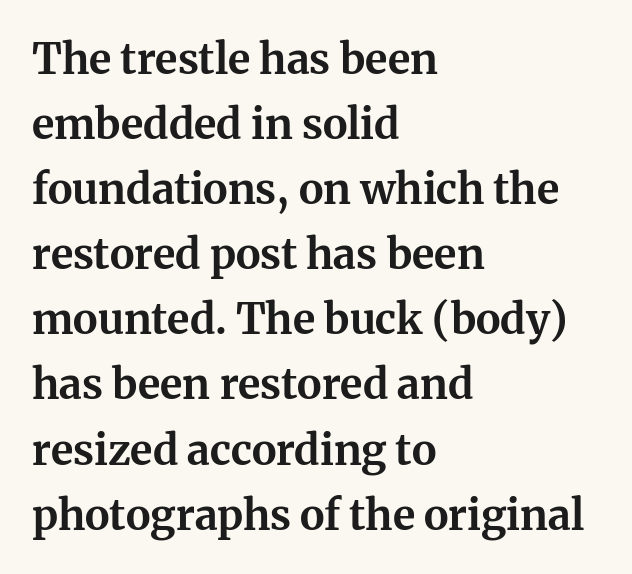
Do the characters align in a grid? No, the font is proportional. What kind of face is this? One with serifs. The letters stand upright; this is a roman face. Students, this is bold: see how much ink each stroke carries.
